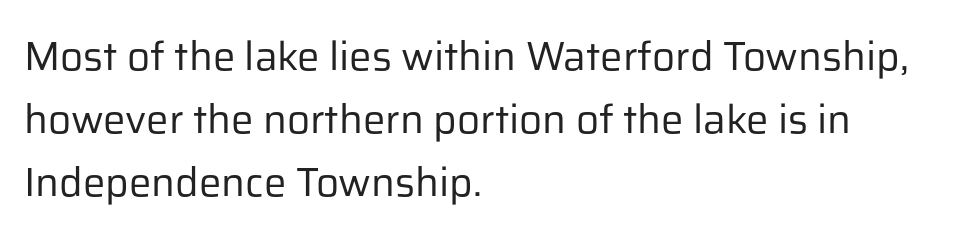
The image shows 40 px regular-weight sans-serif type, upright; set left-aligned, normal line spacing (1.58x), normal letter spacing, not underlined; low stroke contrast and a medium x-height.
